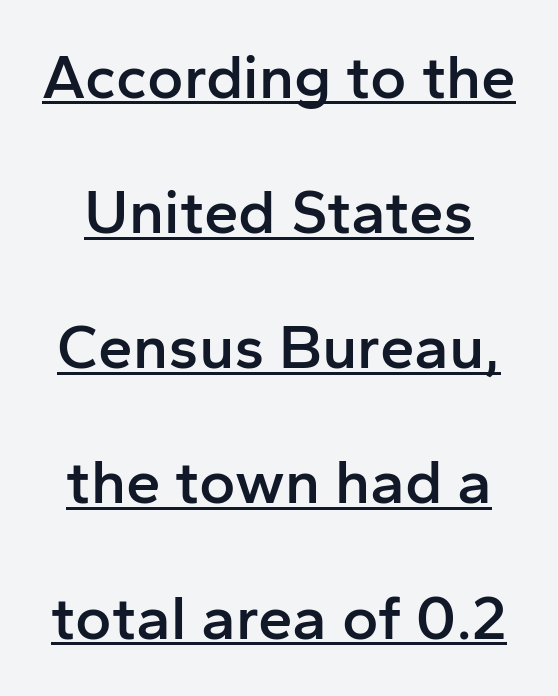
{"serif": "no", "italic": "no", "bold": "semi", "weight": "semibold", "width": "normal", "stroke_contrast": "low", "x_height": "medium", "monospaced": "no", "underline": "yes", "line_spacing": "loose", "line_spacing_ratio": 2.18, "letter_spacing": "normal", "letter_spacing_em": 0.0, "glyph_px": 62}
